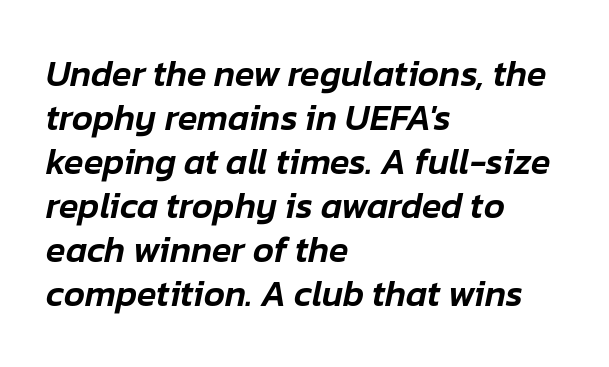
{"italic": "yes", "lean": "right", "slant_degrees": 12, "width": "normal", "stroke_contrast": "low", "x_height": "medium", "monospaced": "no", "underline": "no", "align": "left", "line_spacing_ratio": 1.22, "letter_spacing": "normal", "letter_spacing_em": 0.0, "glyph_px": 36}
